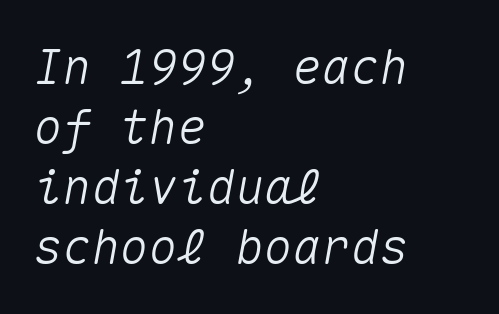
Q: Is the text italic (slanted)? A: Yes, it leans right by about 10 degrees.
Q: Is the text underlined? A: No.
Q: How is the paragraph aligned? A: Left-aligned.
Q: Is the spacing between letters normal or unusually wide? A: Normal.
Q: Is the spacing between lines tight, normal or loose? A: Normal.
Q: Width (condensed, normal, or wide)? A: Normal.
Q: Stroke contrast? A: Medium.
Q: x-height? A: Medium.
Q: Monospaced? A: Yes.
